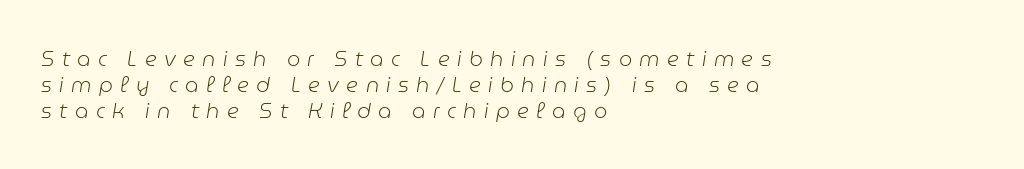
The image shows 21 px text type, italic (leaning right); set left-aligned, line spacing 1.23x, unusually wide letter spacing (+0.35 em), not underlined.
